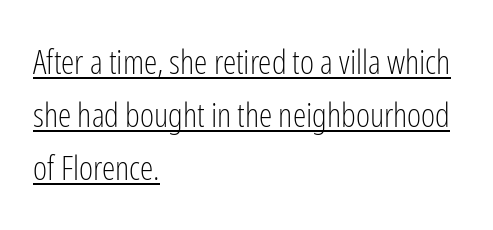
Tracking value appears to be zero — textbook default spacing. Looks like someone drew a line under every word here. Do the characters align in a grid? No, the font is proportional. This sample keeps an unexceptional amount of space between lines.
